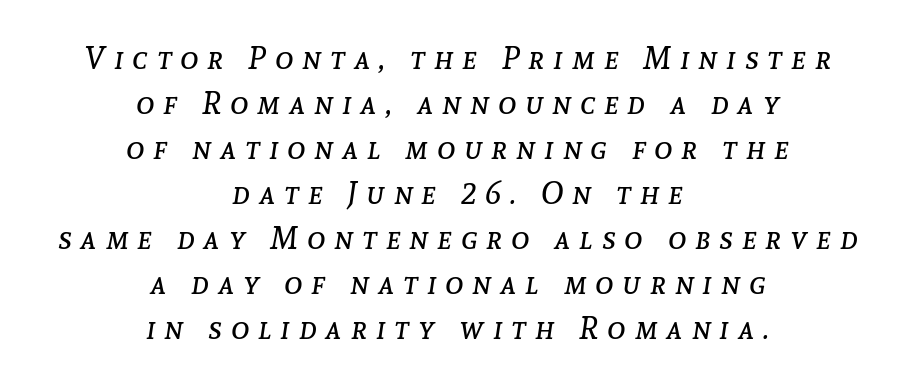
The image shows 31 px regular-weight type, italic (leaning right); set centered, normal line spacing (1.45x), unusually wide letter spacing (+0.29 em), not underlined; low stroke contrast and a medium x-height.
